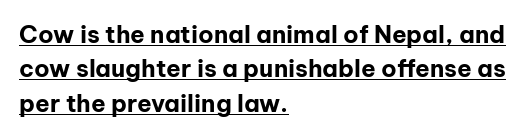
Its strokes are broad and dark, the hallmark of bold type. The typesetter has applied underlining to the passage shown. The designer left line spacing at the default. These lines are set flush left with a ragged right edge.
